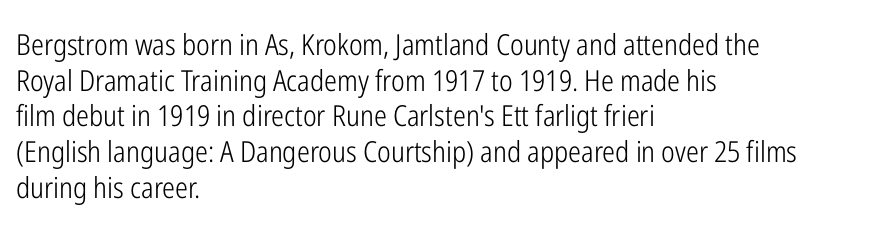
This sample uses an upright cut, with every glyph sitting square on the baseline. Character widths vary here, with narrow letters taking less room than wide ones. Serifs: no, the terminals of the letterforms are clean. Glance below the letters and you will spot only blank space.
